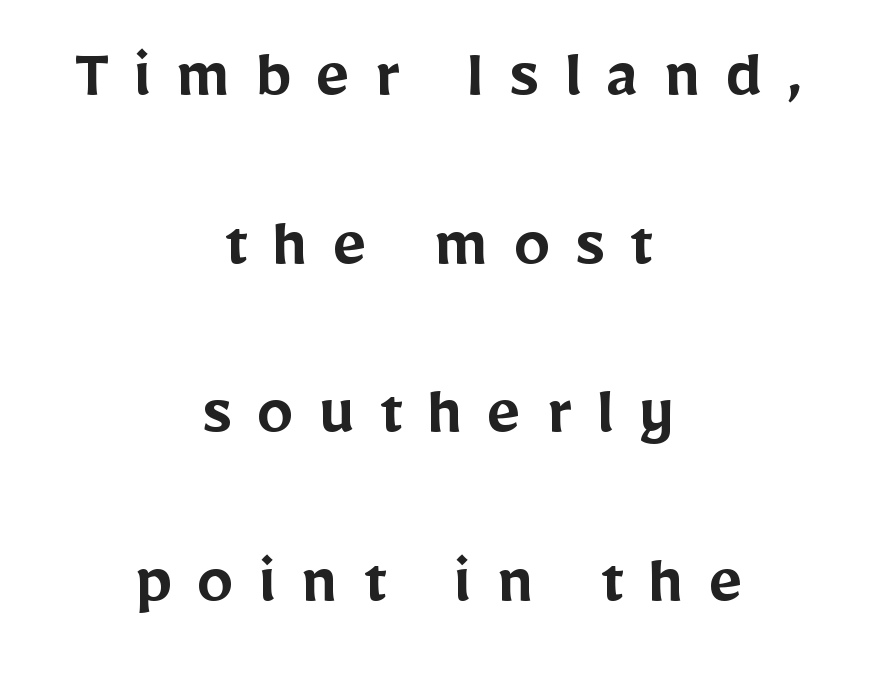
The image shows 74 px semibold sans-serif type, upright; set centered, loose line spacing (2.28x), unusually wide letter spacing (+0.33 em), not underlined; low stroke contrast and a medium x-height.
